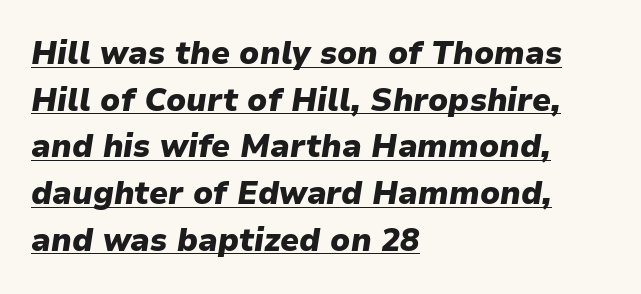
{"italic": "yes", "lean": "right", "slant_degrees": 9, "bold": "yes", "weight": "heavy", "width": "normal", "stroke_contrast": "low", "x_height": "medium", "monospaced": "no", "underline": "yes", "align": "left", "line_spacing": "normal", "line_spacing_ratio": 1.46, "letter_spacing": "normal", "letter_spacing_em": 0.0, "glyph_px": 32}
